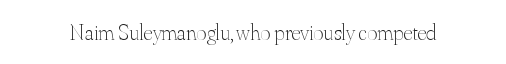
The image shows 22 px text type, upright; set normal letter spacing, not underlined.
